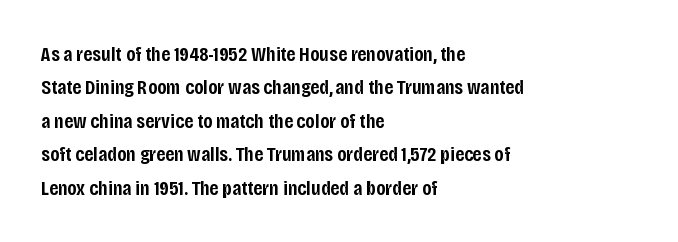
Q: Is the text bold? A: Semi-bold.
Q: Is the text italic (slanted)? A: No, it is upright.
Q: Is the text underlined? A: No.
Q: How is the paragraph aligned? A: Left-aligned.
Q: Is the spacing between letters normal or unusually wide? A: Normal.
Q: Is the spacing between lines tight, normal or loose? A: Normal.
